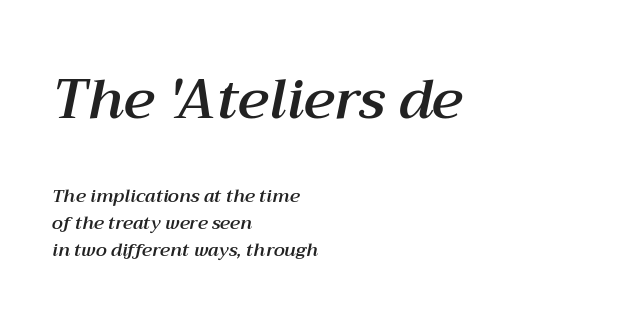
Check under the words: just untouched page. No extra tracking has been applied to these lines. The glyphs look as if they've been sheared to an angle. All the whitespace from short lines collects on the right. These lines sit exactly where default settings would place them. The initial chunk of copy outweighs the following chunk in type size.
